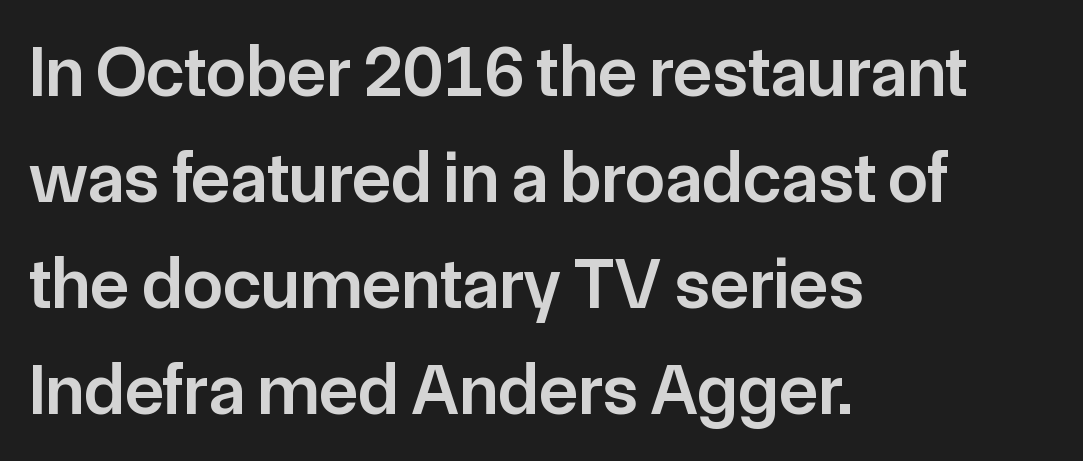
{"serif": "no", "italic": "no", "bold": "semi", "weight": "semibold", "width": "normal", "stroke_contrast": "low", "x_height": "medium", "monospaced": "no", "underline": "no", "align": "left", "line_spacing": "normal", "line_spacing_ratio": 1.47, "letter_spacing": "normal", "letter_spacing_em": 0.0, "glyph_px": 72}
